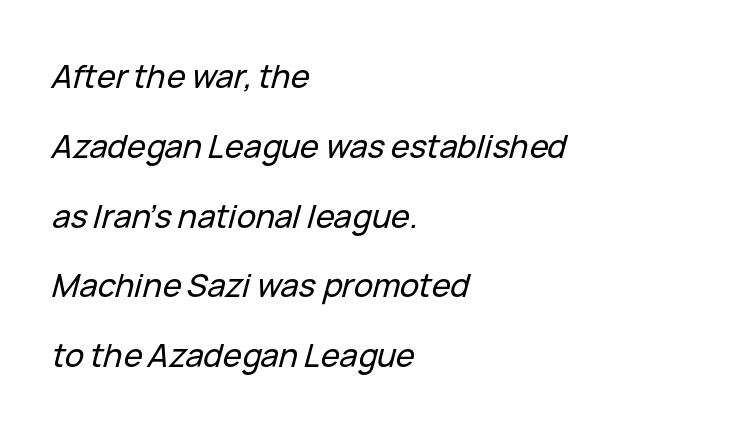
There is no visible air inserted between adjacent glyphs. This sample has the flowing, uneven cadence of proportional lettering. The space between consecutive lines is lavish. Teacher's note: observe the even left margin — that is flush-left alignment. Emphasis-style slanted type is in use.
